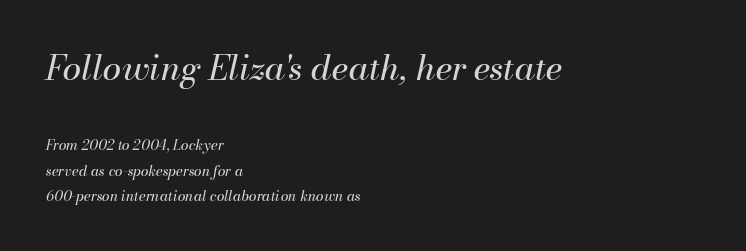
The image shows 34 px regular-weight type, italic (leaning right); set left-aligned, line spacing 1.84x, normal letter spacing, not underlined; the first (top) block is 2.43x larger; medium stroke contrast and a small x-height.
